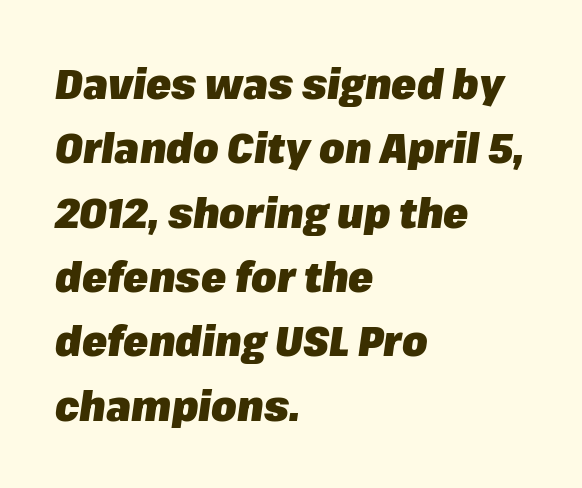
The image shows 41 px heavy type, italic (leaning right); set left-aligned, normal line spacing (1.57x), normal letter spacing, not underlined; low stroke contrast and a medium x-height.
